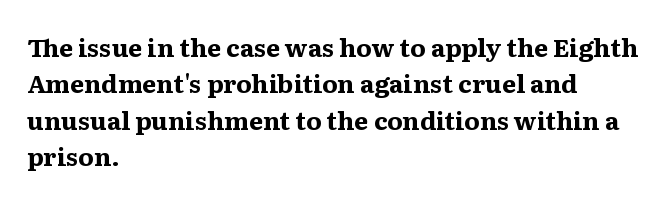
Q: Is the text bold? A: Yes.
Q: Is the text italic (slanted)? A: No, it is upright.
Q: Is the text underlined? A: No.
Q: How is the paragraph aligned? A: Left-aligned.
Q: Is the spacing between letters normal or unusually wide? A: Normal.
Q: Is the spacing between lines tight, normal or loose? A: Normal.
